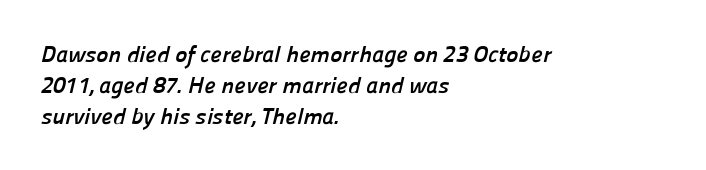
{"bold": "yes", "underline": "no", "align": "left", "line_spacing": "normal", "line_spacing_ratio": 1.34, "letter_spacing": "normal", "letter_spacing_em": 0.0, "glyph_px": 23}
